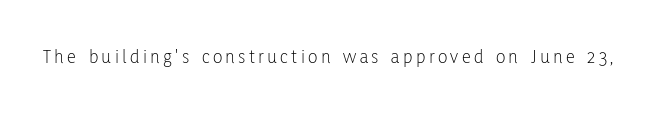
The image shows 20 px text type, upright; set not underlined.
